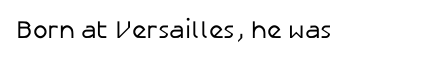
{"italic": "no", "bold": "no", "underline": "no", "letter_spacing": "normal", "letter_spacing_em": 0.0, "glyph_px": 25}
